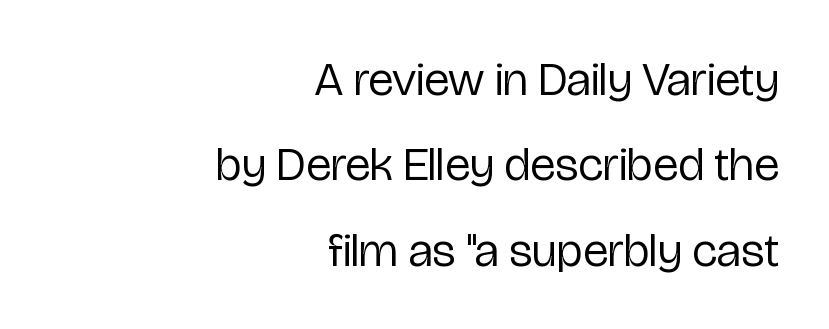
{"serif": "no", "italic": "no", "bold": "no", "weight": "regular", "width": "condensed", "stroke_contrast": "low", "x_height": "medium", "monospaced": "no", "underline": "no", "align": "right", "line_spacing_ratio": 1.78, "letter_spacing": "normal", "letter_spacing_em": 0.0, "glyph_px": 48}
